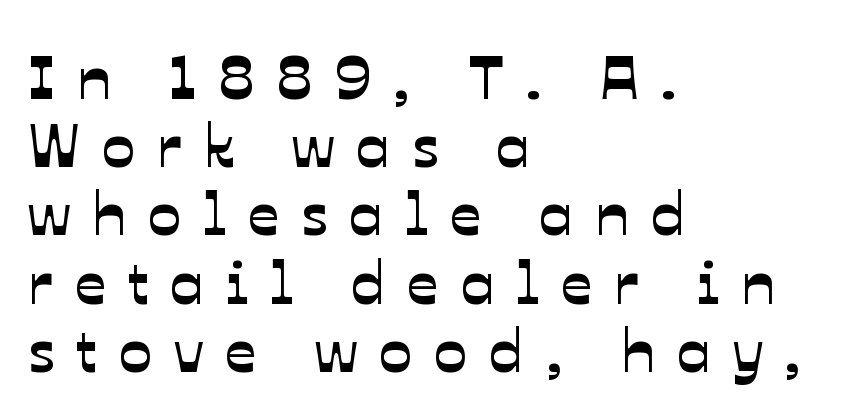
Glance below the letters and you will spot only blank space. Is the letter spacing exaggerated? Yes — the characters are pushed far apart. One glance says dense: line gaps are narrower than usual. Does the copy run flush right? No — it runs flush left. The typeface chosen for these lines omits serifs.
